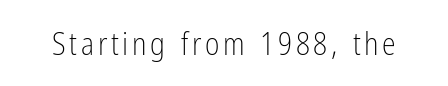
The image shows 31 px light, condensed sans-serif type, upright; set not underlined; low stroke contrast and a medium x-height.
